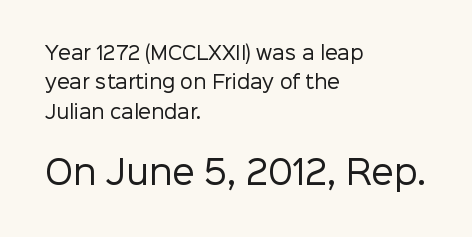
The image shows 32 px regular-weight sans-serif type, upright; set left-aligned, normal line spacing (1.63x), normal letter spacing, not underlined; the second (bottom) block is 1.78x larger; low stroke contrast and a medium x-height.
